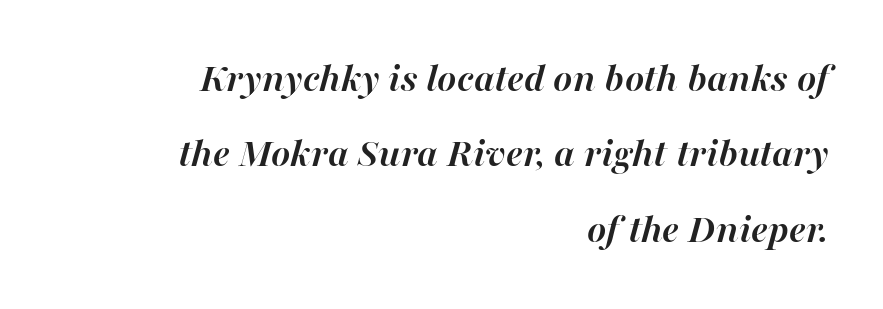
Each word holds together tightly as a unit, with standard inter-letter gaps. Think of a printed novel: that variable character pitch is what you see here. If you drew a line through each stem, it would be angled. This sample is right-justified, so line beginnings fall wherever the words allow.
